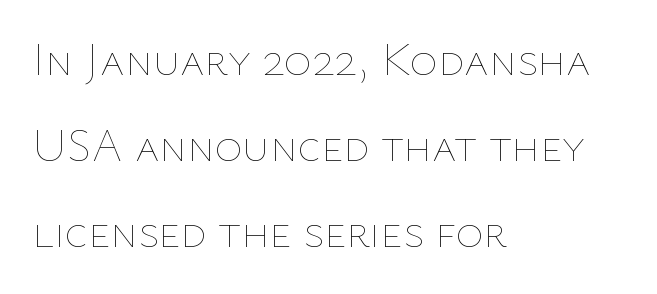
The space beneath each line is pristine and unruled. The paragraph has a hard left edge and a soft right edge. A typesetter would call this proportional, since set widths differ per character. Do the letters lean? They stand straight. The characters are drawn with everyday or finer stroke widths.
